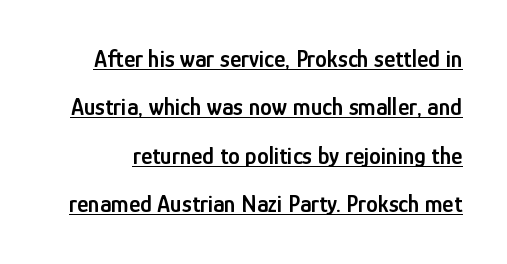
{"italic": "no", "bold": "semi", "underline": "yes", "line_spacing": "loose", "line_spacing_ratio": 2.02, "letter_spacing": "normal", "letter_spacing_em": 0.0, "glyph_px": 24}
